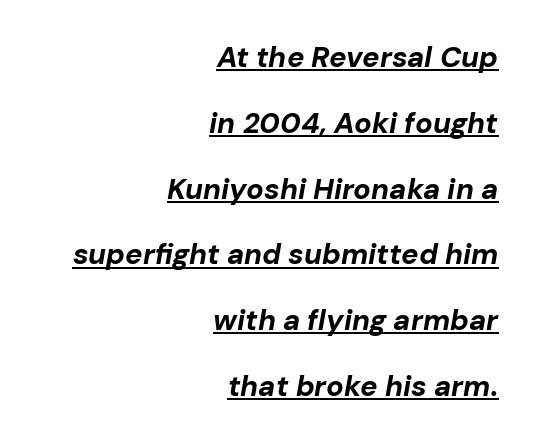
The image shows 29 px bold type, italic (leaning right); set right-aligned, loose line spacing (2.27x), normal letter spacing, underlined; low stroke contrast and a medium x-height.
